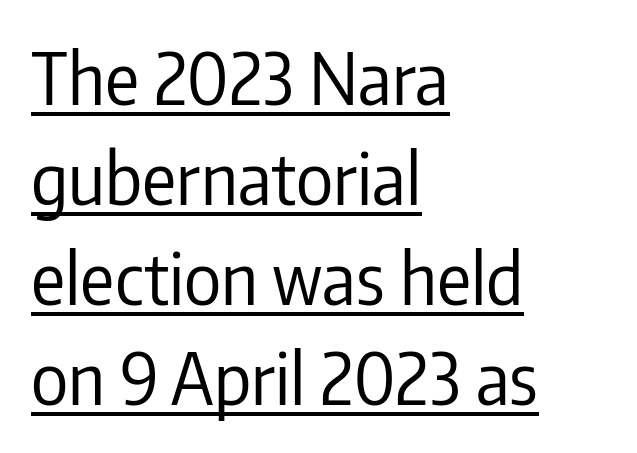
{"serif": "no", "italic": "no", "bold": "no", "weight": "regular", "width": "condensed", "stroke_contrast": "low", "x_height": "medium", "monospaced": "no", "underline": "yes", "align": "left", "line_spacing": "normal", "line_spacing_ratio": 1.41, "letter_spacing": "normal", "letter_spacing_em": 0.0, "glyph_px": 71}
